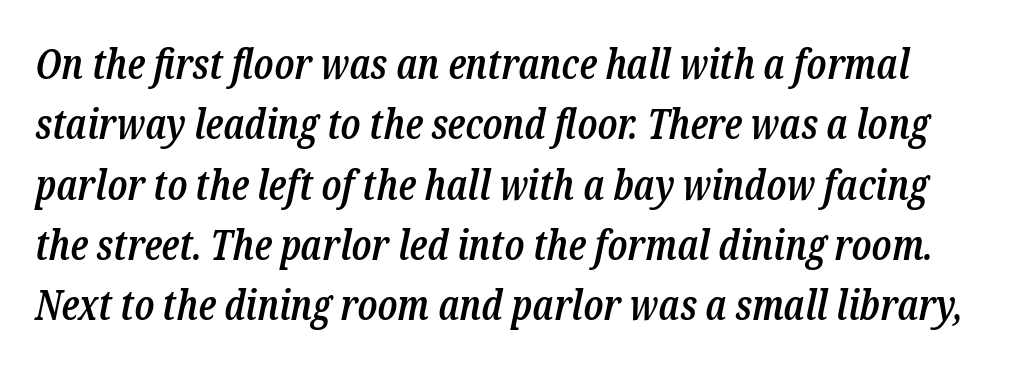
{"serif": "yes", "italic": "yes", "lean": "right", "slant_degrees": 12, "bold": "semi", "weight": "semibold", "width": "condensed", "stroke_contrast": "low", "x_height": "medium", "monospaced": "no", "underline": "no", "line_spacing": "normal", "line_spacing_ratio": 1.47, "letter_spacing": "normal", "letter_spacing_em": 0.0, "glyph_px": 41}
